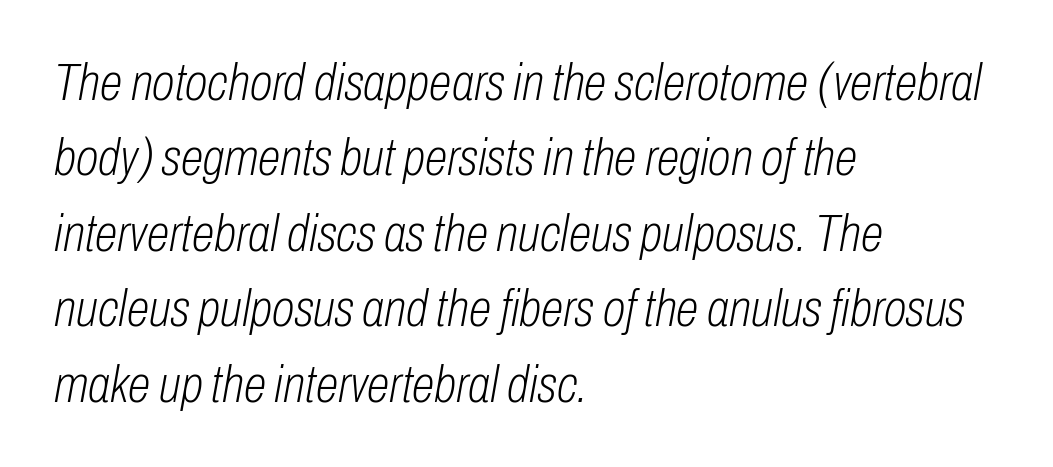
Q: Is the text bold? A: No.
Q: Is the text italic (slanted)? A: Yes, it leans right by about 10 degrees.
Q: Is the text underlined? A: No.
Q: How is the paragraph aligned? A: Left-aligned.
Q: Is the spacing between letters normal or unusually wide? A: Normal.
Q: Is the spacing between lines tight, normal or loose? A: Normal.
Q: Width (condensed, normal, or wide)? A: Condensed.
Q: Stroke contrast? A: Low.
Q: x-height? A: Medium.
Q: Monospaced? A: No.
